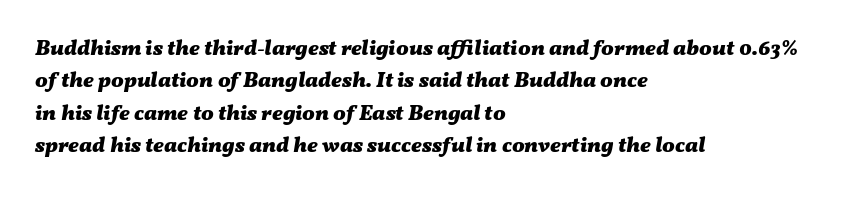
Compared with an ordinary text face, these strokes are far heavier — a full bold. The lines are quadded left. Honestly, there is no underline to notice here at all. This sample uses an oblique cut, with every glyph tilted off the vertical. The space between consecutive lines is moderate.
